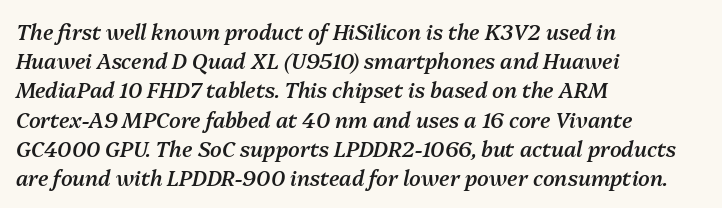
Evenly set lines give the paragraph a standard silhouette. Italic: yes, the glyphs are oblique. Short note: letters normally spaced. Letters rest on an invisible, unmarked baseline. Is the type bold? Partly — it's a semibold, heavier than regular but not fully bold. Line starts are locked; line ends wander.
